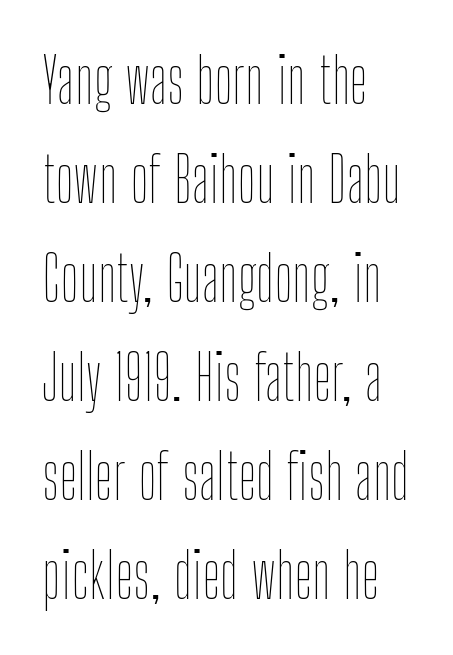
The image shows 63 px thin, condensed type, upright; set left-aligned, normal line spacing (1.57x), normal letter spacing, not underlined; low stroke contrast and a medium x-height.
